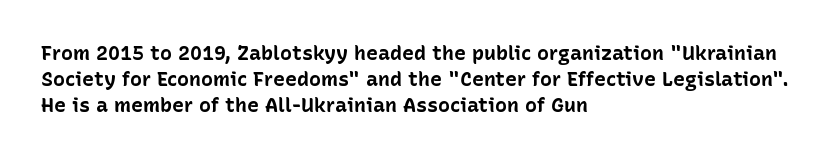
{"italic": "no", "bold": "yes", "underline": "no", "align": "left", "line_spacing": "normal", "line_spacing_ratio": 1.3, "letter_spacing": "normal", "letter_spacing_em": 0.0, "glyph_px": 20}
